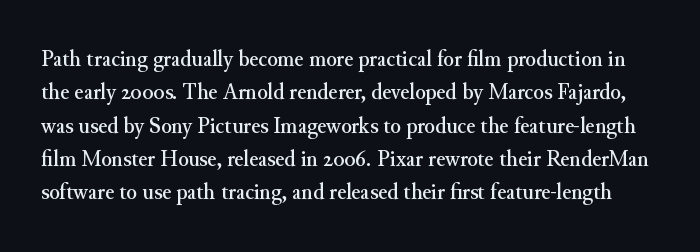
The image shows 24 px text type, upright; set normal line spacing (1.39x), normal letter spacing, not underlined.
